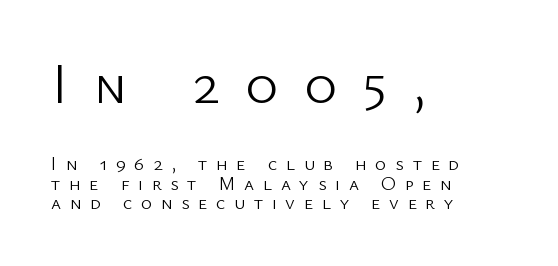
Q: Is the text bold? A: No.
Q: Is the text italic (slanted)? A: No, it is upright.
Q: Is the typeface a serif or a sans-serif typeface? A: Sans-serif.
Q: Is the text underlined? A: No.
Q: How is the paragraph aligned? A: Left-aligned.
Q: Is the spacing between letters normal or unusually wide? A: Unusually wide.
Q: Is the spacing between lines tight, normal or loose? A: Tight.
Q: Which block of text is set in a larger size, the first (top) or the second (bottom)? A: The first (top) one.
Q: Width (condensed, normal, or wide)? A: Normal.
Q: Stroke contrast? A: Low.
Q: x-height? A: Medium.
Q: Monospaced? A: No.
